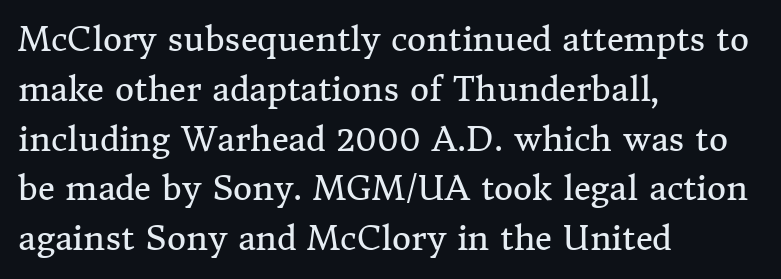
The image shows 33 px regular-weight serif type, upright; set left-aligned, normal line spacing (1.51x), normal letter spacing, not underlined; medium stroke contrast and a medium x-height.
